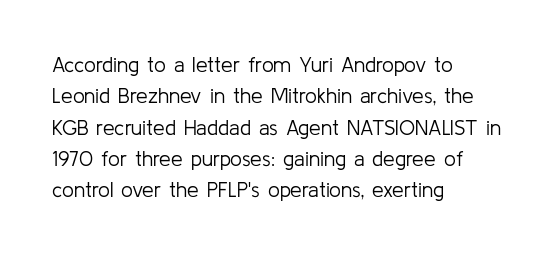
Ordinary non-slanted type is in use. Honestly, the row spacing looks completely unremarkable. These lines keep a tight, regular rhythm from letter to letter. These lines stack with their left ends in a neat column.
